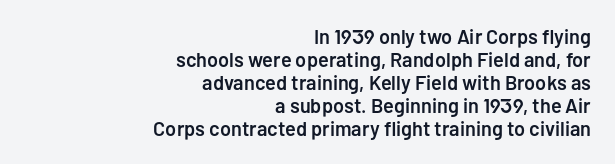
Q: Is the text bold? A: Semi-bold.
Q: Is the text italic (slanted)? A: No, it is upright.
Q: Is the text underlined? A: No.
Q: How is the paragraph aligned? A: Right-aligned.
Q: Is the spacing between letters normal or unusually wide? A: Normal.
Q: Is the spacing between lines tight, normal or loose? A: Tight.
